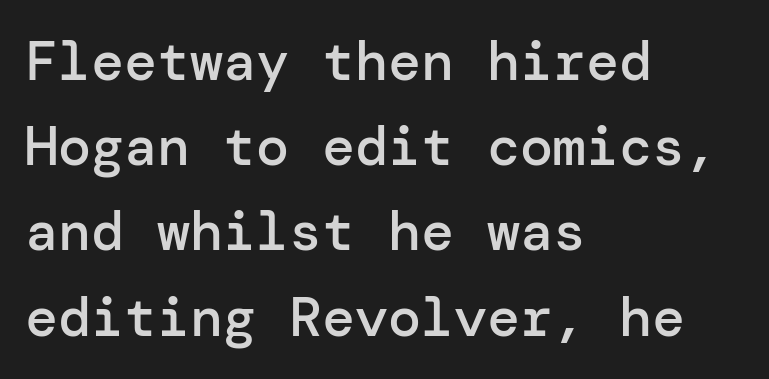
These lines are composed in type without serifs. A roman cut, with each character standing at attention. Left-aligned paragraph, ragged on the right. A typesetter would call this zero additional tracking. Does the leading feel generous? No, just average.
